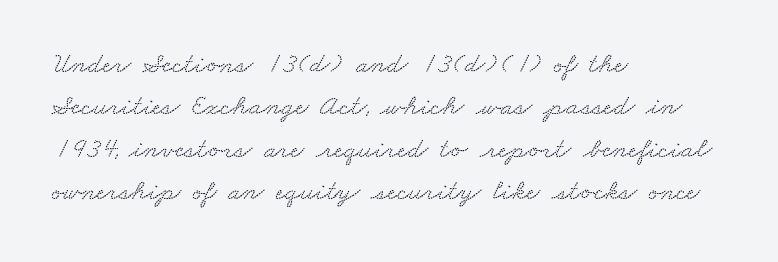
Q: Is the typeface a serif or a sans-serif typeface? A: Serif.
Q: Is the text underlined? A: No.
Q: How is the paragraph aligned? A: Left-aligned.
Q: Is the spacing between letters normal or unusually wide? A: Normal.
Q: Is the spacing between lines tight, normal or loose? A: Normal.
Q: Width (condensed, normal, or wide)? A: Wide.
Q: Stroke contrast? A: Medium.
Q: x-height? A: Small.
Q: Monospaced? A: No.
